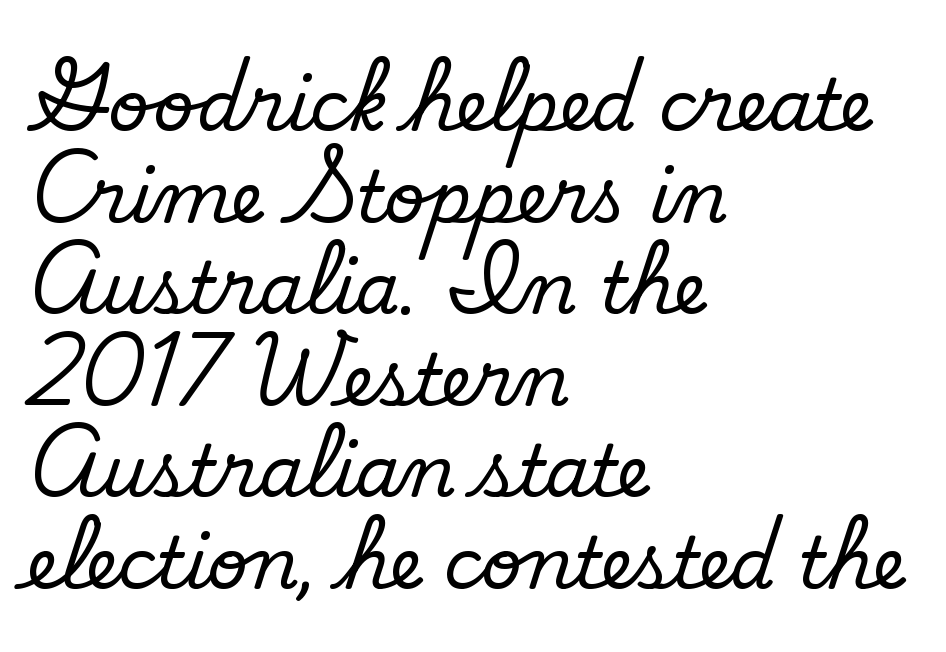
Leading: standard. Type style note: lacks serifs. Check the space under the baseline: it is left empty. If you drew a ruler down the left edge, every line would touch it. Compared with a typical body face, this is equally light or lighter still.
